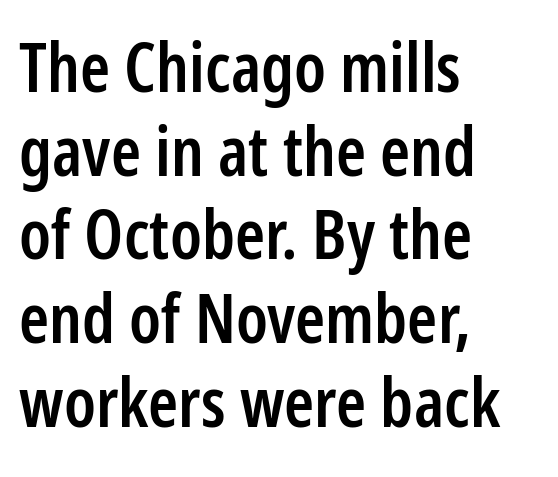
Q: Is the text bold? A: Semi-bold.
Q: Is the text italic (slanted)? A: No, it is upright.
Q: Is the typeface a serif or a sans-serif typeface? A: Sans-serif.
Q: Is the text underlined? A: No.
Q: How is the paragraph aligned? A: Left-aligned.
Q: Is the spacing between letters normal or unusually wide? A: Normal.
Q: Width (condensed, normal, or wide)? A: Condensed.
Q: Stroke contrast? A: Low.
Q: x-height? A: Medium.
Q: Monospaced? A: No.
